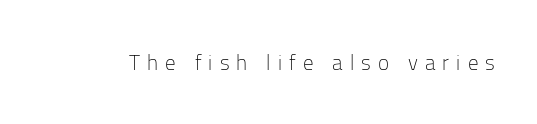
The image shows 21 px text type, upright; set unusually wide letter spacing (+0.34 em), not underlined.
